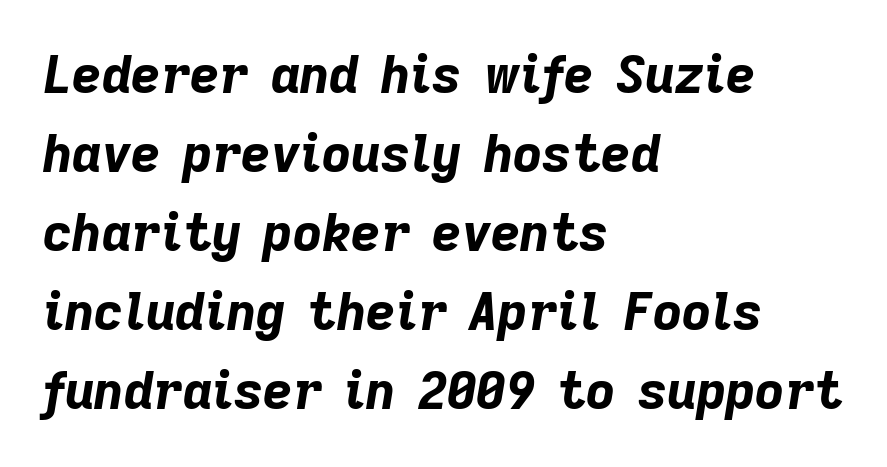
Looks like regular typesetting: each glyph gets only the width it needs. Each new line begins a customary step beneath the previous one. The passage shown is not underscored anywhere. The letters sit at their default tracking, neither squeezed nor spread. The text carries the slant typical of an italic or oblique font. A full-strength bold gives these letters their thick strokes.
